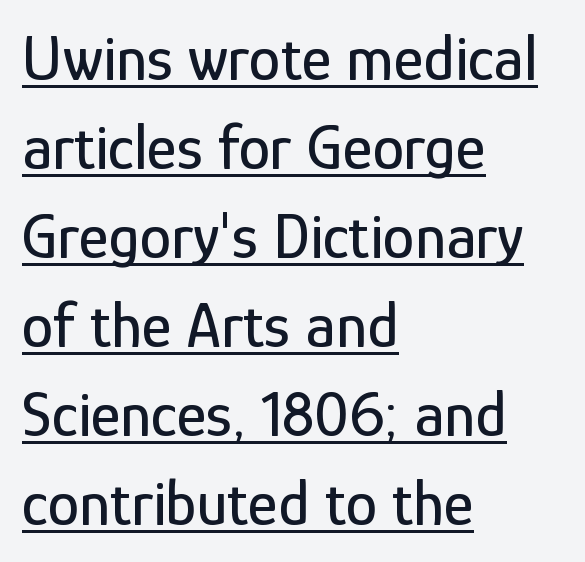
Q: Is the text italic (slanted)? A: No, it is upright.
Q: Is the typeface a serif or a sans-serif typeface? A: Sans-serif.
Q: Is the text underlined? A: Yes.
Q: How is the paragraph aligned? A: Left-aligned.
Q: Is the spacing between letters normal or unusually wide? A: Normal.
Q: Is the spacing between lines tight, normal or loose? A: Normal.
Q: Width (condensed, normal, or wide)? A: Condensed.
Q: Stroke contrast? A: Low.
Q: x-height? A: Medium.
Q: Monospaced? A: No.
